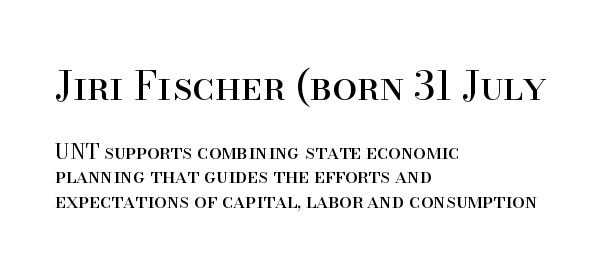
The image shows 40 px regular-weight serif type, upright; set left-aligned, line spacing 1.22x, normal letter spacing, not underlined; the first (top) block is 2.0x larger; high stroke contrast and a small x-height.
